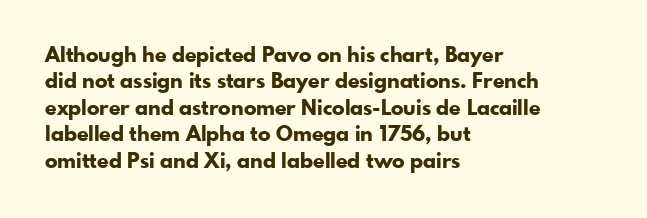
What weight is shown? A full bold with thick strokes. The lettering holds an erect, upright posture throughout. Plain, unruled lines of type. The rendering keeps characters at their native spacing. Leading: standard.
